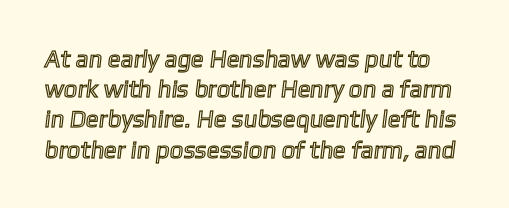
Any mark beneath the type? The region is blank. Nobody touched the tracking dial on this one. The rendering uses a moderate line-height, typical for paragraphs.
